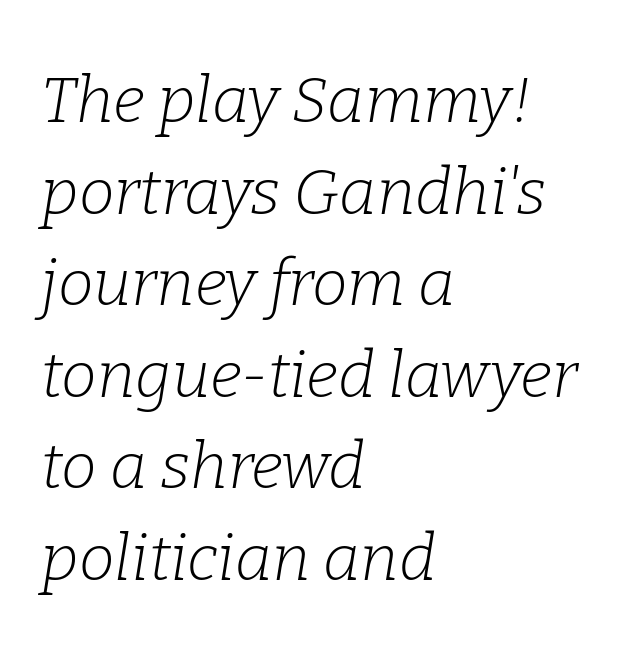
Stems and bowls with no extra thickness — not bold. The passage shown stacks its lines at a standard gap. In CSS terms this would be text-align: left. Looking at the ascenders, they clearly lean. Think of a printed novel: that variable character pitch is what you see here. The foot of each line stays bare and open.
